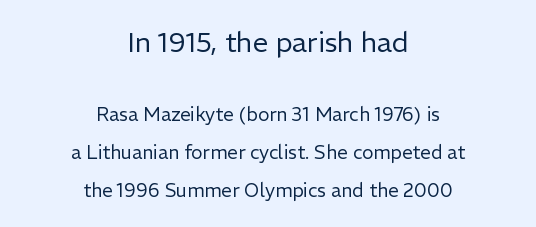
{"serif": "no", "italic": "no", "bold": "no", "weight": "regular", "width": "normal", "stroke_contrast": "low", "x_height": "medium", "monospaced": "no", "underline": "no", "align": "center", "line_spacing": "loose", "line_spacing_ratio": 1.99, "letter_spacing": "normal", "letter_spacing_em": 0.0, "larger_block": "first", "size_ratio": 1.47, "glyph_px": 28}
